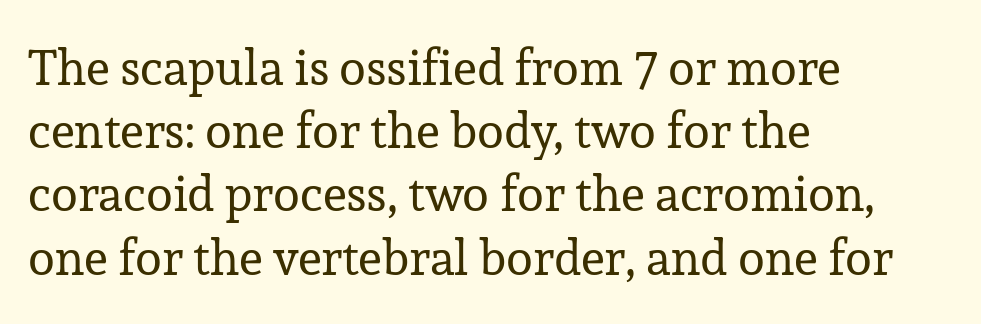
Caption: multi-line text, flush left, ragged right. Line spacing here is normal. Do the letters lean? They stand straight. Tracking here is standard; glyphs follow each other at the usual distance. No word sits above an underline.
